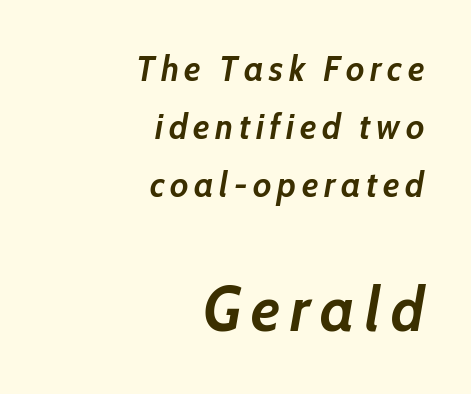
The image shows 62 px semibold type, italic (leaning right); set right-aligned, normal line spacing (1.66x), not underlined; the second (bottom) block is 1.77x larger; low stroke contrast and a medium x-height.
